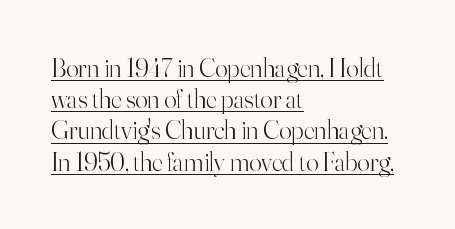
The paragraph shown leans on its left margin. Nobody touched the tracking dial on this one. The lettering stays uniformly vertical, giving the passage a roman look. The strokes are not fattened; the text isn't bold. Students, observe the line beneath the letters — that is underlining.
